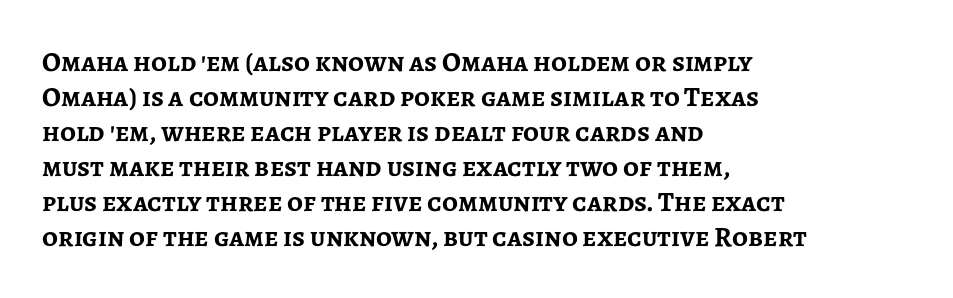
The passage shown is not underscored anywhere. In terms of letterform style, serifs are entirely absent. The rendering uses natural spacing where letterforms have individual widths. Ascenders rise straight up at ninety degrees. The leading is moderate, giving the passage an even texture.
